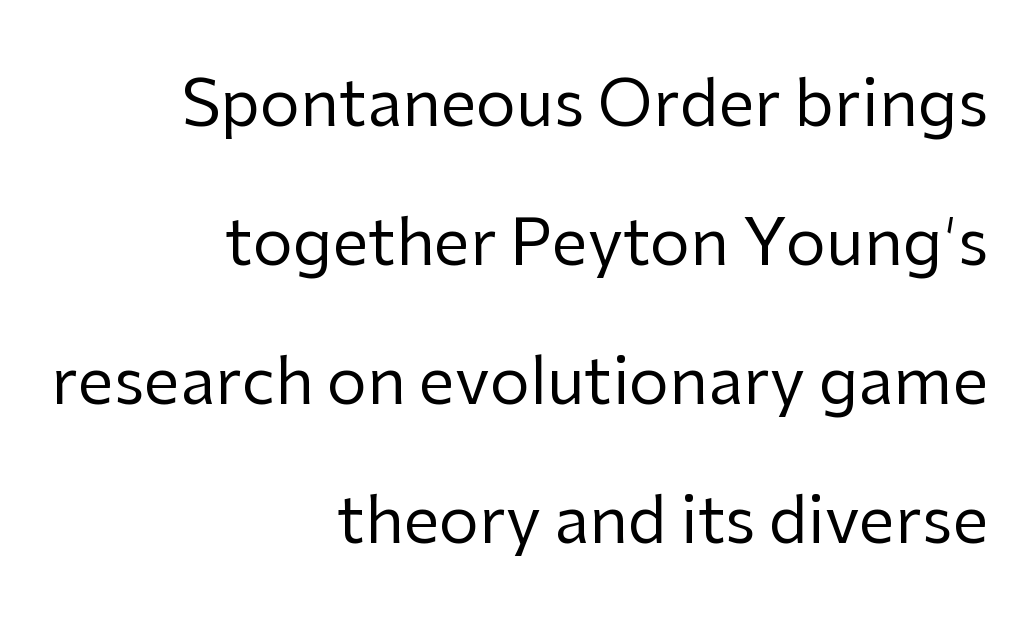
Summary of vertical rhythm: relaxed, with wide interline spacing. Weight class: somewhere from thin through regular. Lines of text with bare space underneath. Spacing verdict: proportional, widths tailored to each character.
